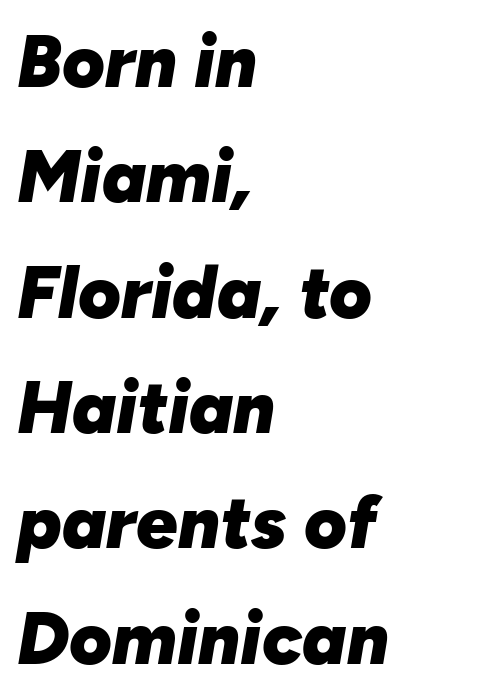
Q: Is the text bold? A: Yes.
Q: Is the text italic (slanted)? A: Yes, it leans right by about 10 degrees.
Q: Is the text underlined? A: No.
Q: How is the paragraph aligned? A: Left-aligned.
Q: Is the spacing between letters normal or unusually wide? A: Normal.
Q: Is the spacing between lines tight, normal or loose? A: Normal.
Q: Width (condensed, normal, or wide)? A: Normal.
Q: Stroke contrast? A: Low.
Q: x-height? A: Medium.
Q: Monospaced? A: No.
